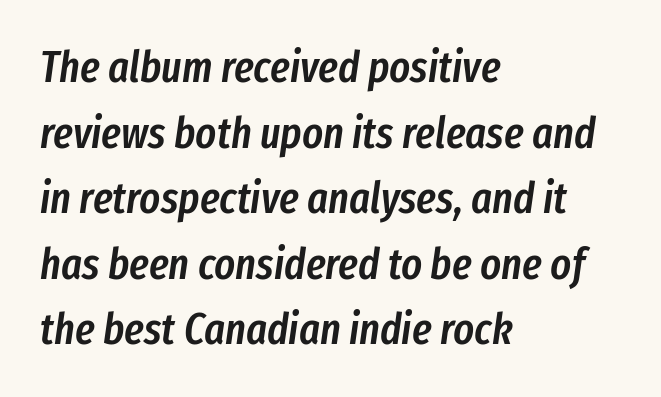
Q: Is the text bold? A: Semi-bold.
Q: Is the text italic (slanted)? A: Yes, it leans right by about 8 degrees.
Q: Is the text underlined? A: No.
Q: How is the paragraph aligned? A: Left-aligned.
Q: Is the spacing between letters normal or unusually wide? A: Normal.
Q: Is the spacing between lines tight, normal or loose? A: Normal.
Q: Width (condensed, normal, or wide)? A: Condensed.
Q: Stroke contrast? A: Low.
Q: x-height? A: Medium.
Q: Monospaced? A: No.
